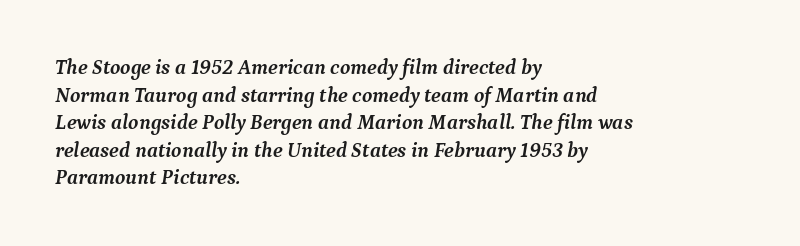
{"italic": "yes", "lean": "right", "slant_degrees": 9, "bold": "yes", "underline": "no", "align": "left", "line_spacing": "normal", "line_spacing_ratio": 1.31, "letter_spacing": "normal", "letter_spacing_em": 0.0, "glyph_px": 21}
